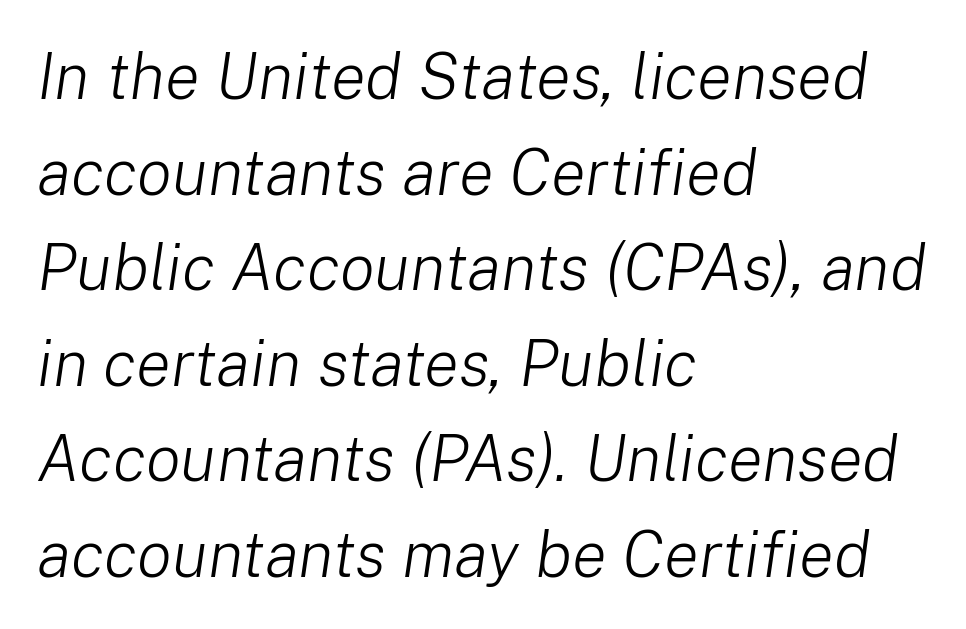
{"italic": "yes", "lean": "right", "slant_degrees": 8, "bold": "no", "weight": "light", "width": "normal", "stroke_contrast": "low", "x_height": "medium", "monospaced": "no", "underline": "no", "align": "left", "line_spacing": "normal", "line_spacing_ratio": 1.47, "letter_spacing": "normal", "letter_spacing_em": 0.0, "glyph_px": 65}
